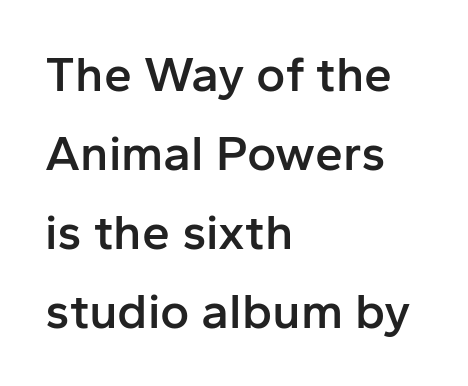
Q: Is the text bold? A: Semi-bold.
Q: Is the text italic (slanted)? A: No, it is upright.
Q: Is the typeface a serif or a sans-serif typeface? A: Sans-serif.
Q: Is the text underlined? A: No.
Q: How is the paragraph aligned? A: Left-aligned.
Q: Is the spacing between letters normal or unusually wide? A: Normal.
Q: Is the spacing between lines tight, normal or loose? A: Normal.
Q: Width (condensed, normal, or wide)? A: Normal.
Q: Stroke contrast? A: Low.
Q: x-height? A: Medium.
Q: Monospaced? A: No.
